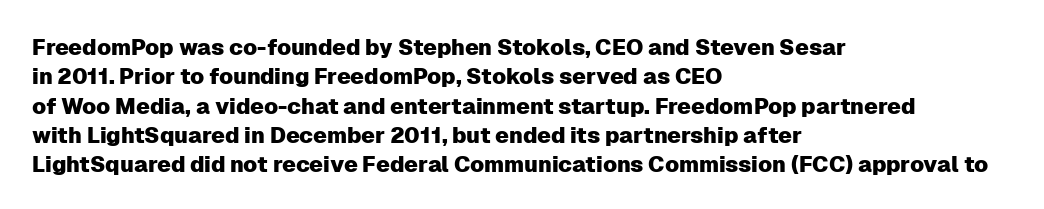
Glyph-to-glyph distance matches everyday printed text. If you drew a ruler down the left edge, every line would touch it. The letters stand upright; this is a roman face. No word sits above an underline. The line-height multiplier appears to be the usual default.
